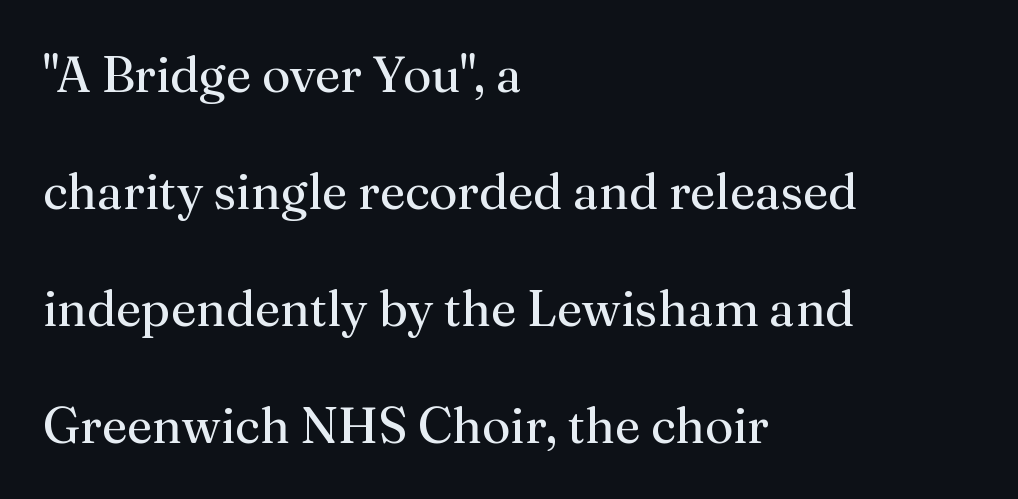
Is the type heavy? It reads as light-to-regular instead. Loosely led — the rows are spread out. The rag falls on the right side of this text block. The lettering stays uniformly vertical, giving the passage a roman look. Here the designer chose a conventional face with non-uniform glyph widths. Each letter's strokes conclude with small projecting serifs.
